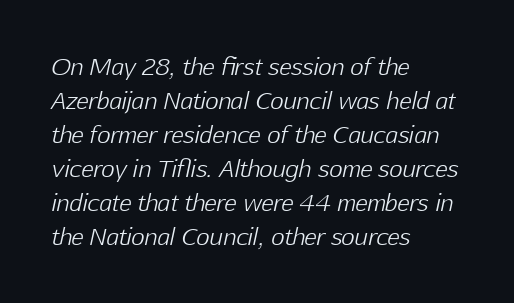
A light-to-regular cut is what we see here. Look at the tracking — it's just the regular setting, nothing added. Is the type slanted? Yes — the strokes lean at a clear angle. Horizontal bands of white between lines are of average thickness. Every row of glyphs begins at an identical x-position on the left.
